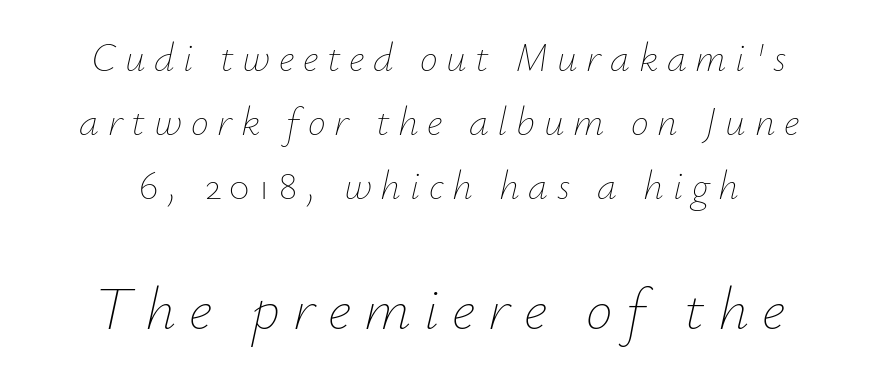
The image shows 60 px thin type, italic (leaning right); set normal line spacing (1.6x), unusually wide letter spacing (+0.22 em), not underlined; the second (bottom) block is 1.5x larger; low stroke contrast and a small x-height.
